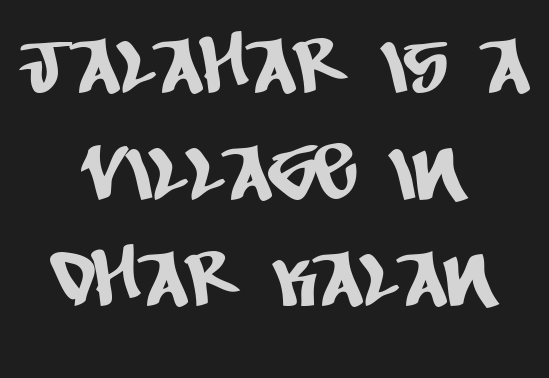
{"serif": "no", "width": "condensed", "stroke_contrast": "low", "x_height": "large", "monospaced": "no", "underline": "no", "align": "center", "line_spacing": "normal", "line_spacing_ratio": 1.35, "letter_spacing": "normal", "letter_spacing_em": 0.0, "glyph_px": 79}
